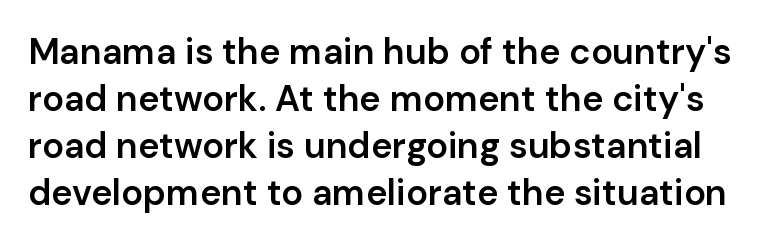
Notice how descenders clear the ascenders below comfortably — that's standard leading. The area under the type is left untouched. The rendering uses natural spacing where letterforms have individual widths. You can tell it's not italic because the verticals are truly vertical. The rendering shows plain stroke endings on the letterforms — a sans-serif design. Default kerning and tracking; the words read as compact shapes.
